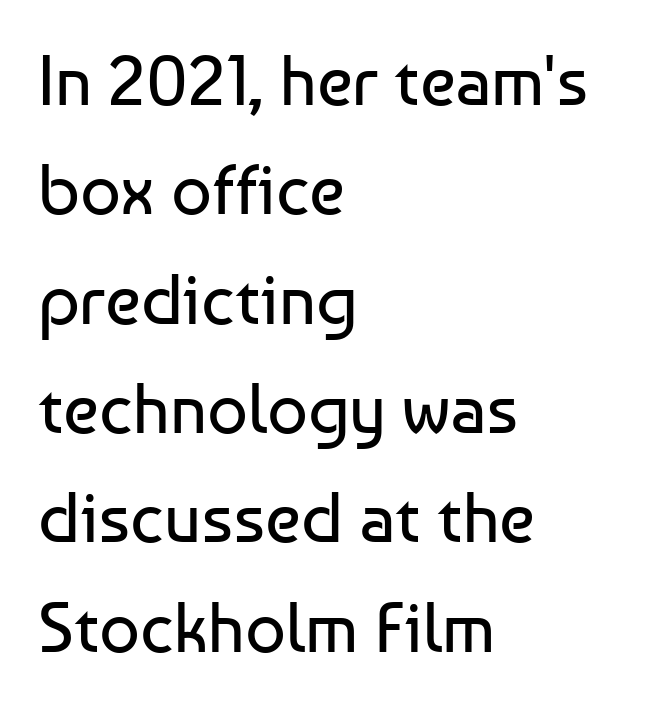
The image shows 71 px regular-weight sans-serif type, upright; set left-aligned, normal line spacing (1.54x), normal letter spacing, not underlined; low stroke contrast and a medium x-height.
